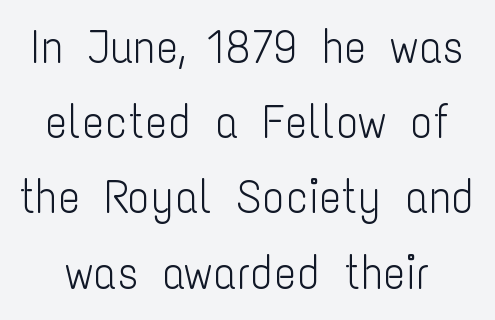
{"serif": "no", "italic": "no", "bold": "no", "weight": "light", "width": "condensed", "stroke_contrast": "low", "x_height": "medium", "monospaced": "no", "underline": "no", "line_spacing": "normal", "line_spacing_ratio": 1.6, "letter_spacing": "normal", "letter_spacing_em": 0.0, "glyph_px": 47}
